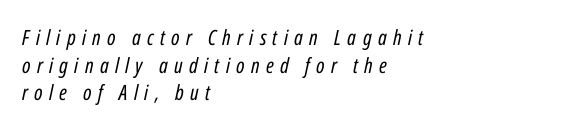
Q: Is the text bold? A: No.
Q: Is the text italic (slanted)? A: Yes, it leans right by about 12 degrees.
Q: Is the text underlined? A: No.
Q: How is the paragraph aligned? A: Left-aligned.
Q: Is the spacing between letters normal or unusually wide? A: Unusually wide.
Q: Is the spacing between lines tight, normal or loose? A: Normal.
